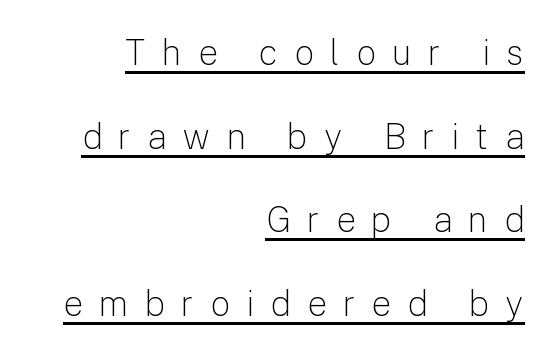
The image shows 35 px light sans-serif type, upright; set right-aligned, loose line spacing (2.39x), unusually wide letter spacing (+0.46 em), underlined; low stroke contrast and a medium x-height.
